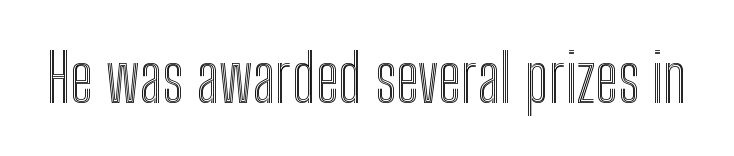
The image shows 65 px condensed type, upright; set normal letter spacing, not underlined; a medium x-height.
